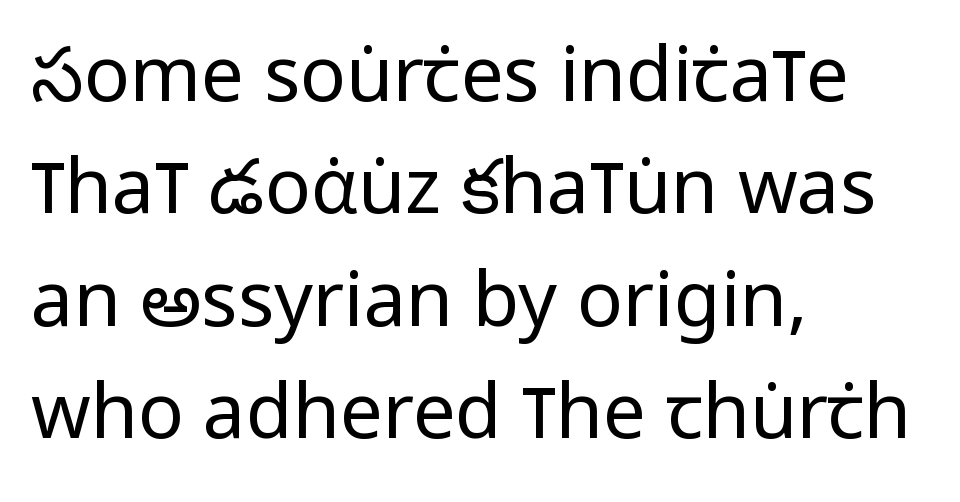
Q: Is the text bold? A: No.
Q: Is the text italic (slanted)? A: No, it is upright.
Q: Is the typeface a serif or a sans-serif typeface? A: Sans-serif.
Q: Is the text underlined? A: No.
Q: How is the paragraph aligned? A: Left-aligned.
Q: Is the spacing between letters normal or unusually wide? A: Normal.
Q: Is the spacing between lines tight, normal or loose? A: Normal.
Q: Width (condensed, normal, or wide)? A: Condensed.
Q: Stroke contrast? A: Low.
Q: x-height? A: Large.
Q: Monospaced? A: No.
